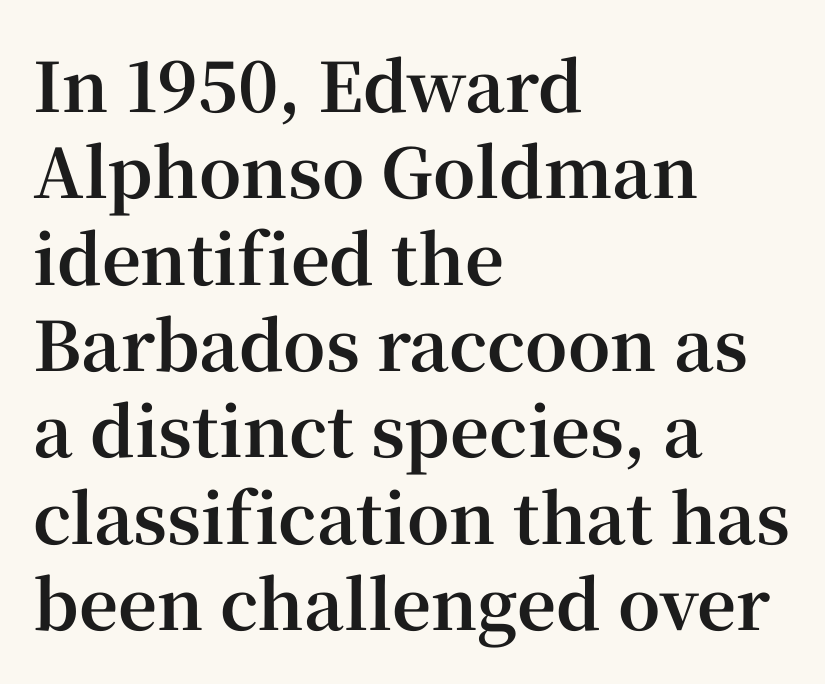
Q: Is the text bold? A: Yes.
Q: Is the text italic (slanted)? A: No, it is upright.
Q: Is the typeface a serif or a sans-serif typeface? A: Serif.
Q: Is the text underlined? A: No.
Q: How is the paragraph aligned? A: Left-aligned.
Q: Is the spacing between letters normal or unusually wide? A: Normal.
Q: Is the spacing between lines tight, normal or loose? A: Normal.
Q: Width (condensed, normal, or wide)? A: Normal.
Q: Stroke contrast? A: High.
Q: x-height? A: Medium.
Q: Monospaced? A: No.
